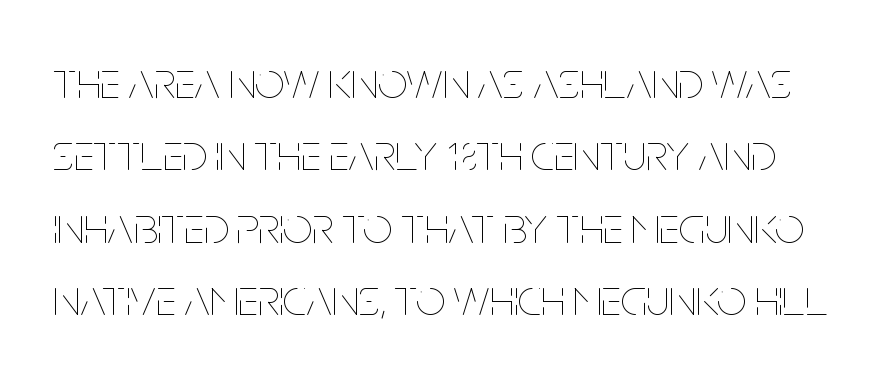
Is there much room between lines? A standard amount, neither cramped nor airy. Tracking value appears to be zero — textbook default spacing. Weight class: somewhere from thin through regular. Lines of text with bare space underneath. Spacing verdict: proportional, widths tailored to each character.
